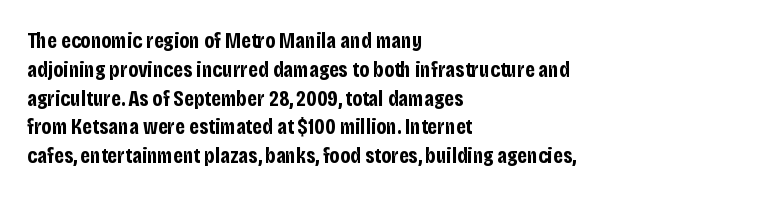
Q: Is the text bold? A: Yes.
Q: Is the text italic (slanted)? A: No, it is upright.
Q: Is the text underlined? A: No.
Q: How is the paragraph aligned? A: Left-aligned.
Q: Is the spacing between letters normal or unusually wide? A: Normal.
Q: Is the spacing between lines tight, normal or loose? A: Normal.
